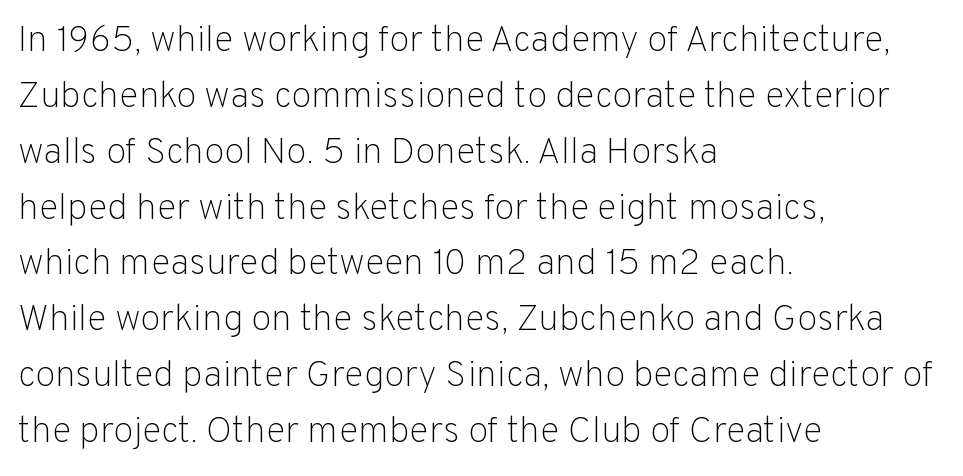
{"serif": "no", "italic": "no", "bold": "no", "weight": "light", "width": "normal", "stroke_contrast": "low", "x_height": "medium", "monospaced": "no", "underline": "no", "align": "left", "line_spacing": "normal", "line_spacing_ratio": 1.51, "letter_spacing": "normal", "letter_spacing_em": 0.0, "glyph_px": 37}
